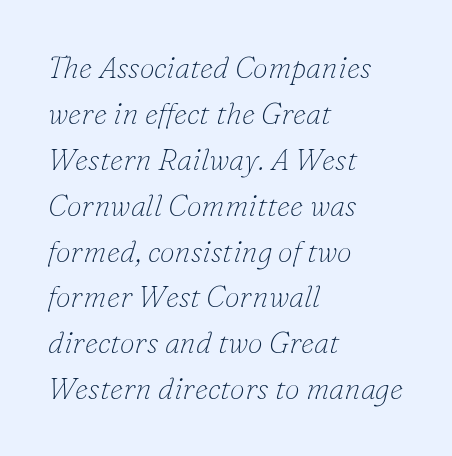
Nobody drew a line under any word here. Is there much room between lines? A standard amount, neither cramped nor airy. The specimen reads as italic at a glance. The setting favours the left margin, as ordinary paragraphs usually do. Think of a printed novel: that variable character pitch is what you see here.
